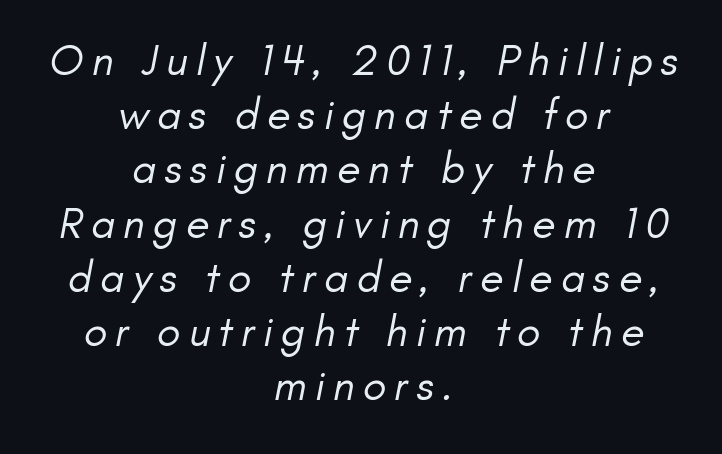
The image shows 43 px regular-weight sans-serif type; set centered, normal line spacing (1.26x), not underlined; low stroke contrast and a small x-height.
